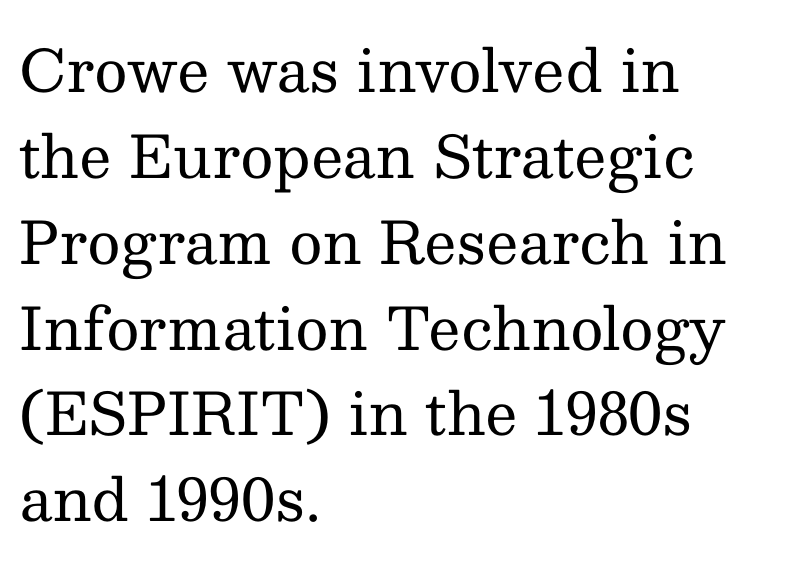
The image shows 58 px regular-weight serif type, upright; set left-aligned, normal line spacing (1.48x), normal letter spacing, not underlined; medium stroke contrast and a medium x-height.
